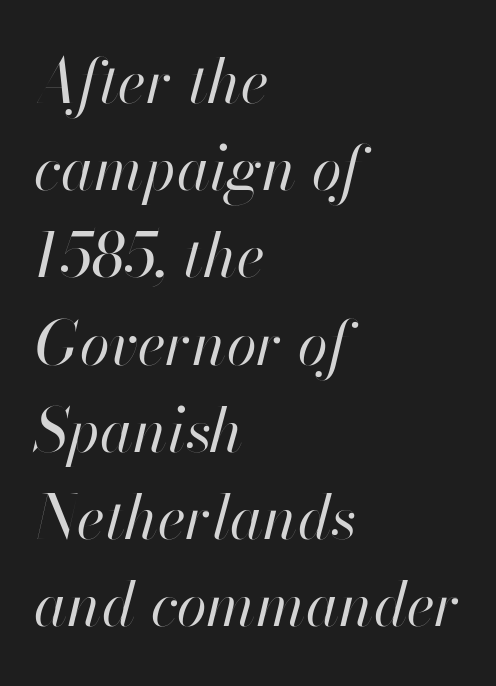
The image shows 61 px regular-weight type, italic (leaning right); set left-aligned, normal line spacing (1.43x), normal letter spacing, not underlined; high stroke contrast and a small x-height.
